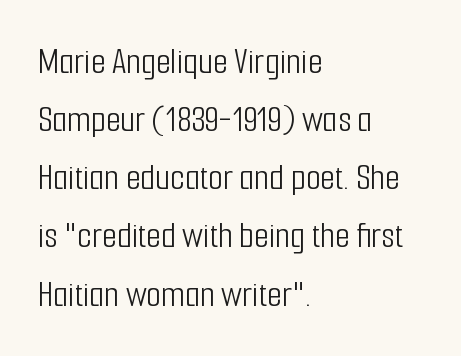
Italic: no, the glyphs are upright roman. What's the leading like? Ordinary, nothing unusual. Character widths vary here, with narrow letters taking less room than wide ones. Underline: absent.
